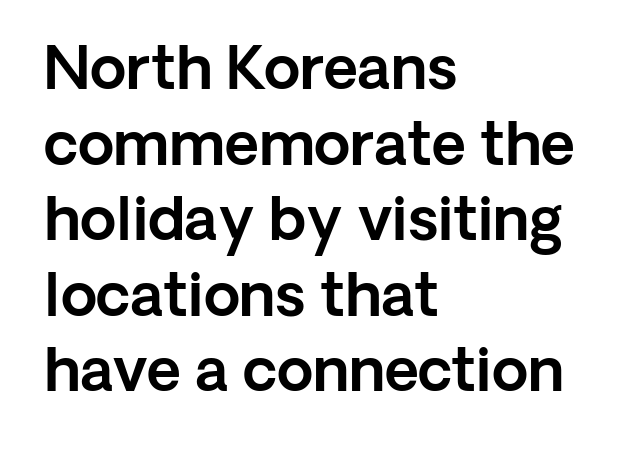
{"serif": "no", "italic": "no", "width": "normal", "x_height": "medium", "monospaced": "no", "underline": "no", "align": "left", "line_spacing": "normal", "line_spacing_ratio": 1.28, "letter_spacing": "normal", "letter_spacing_em": 0.0, "glyph_px": 59}
